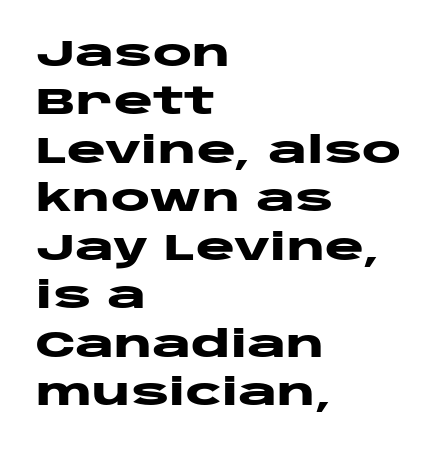
The image shows 37 px heavy, wide sans-serif type, upright; set left-aligned, normal line spacing (1.31x), normal letter spacing, not underlined; low stroke contrast and a large x-height.
